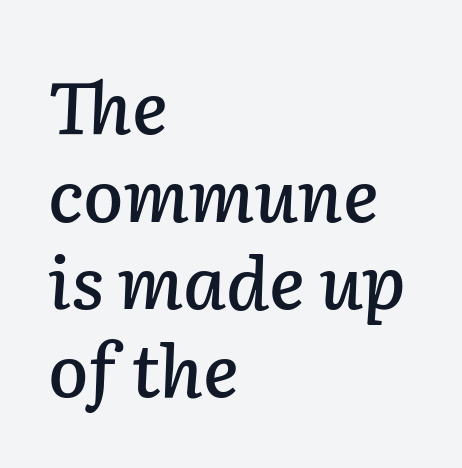
The image shows 73 px text type, italic (leaning right); set left-aligned, line spacing 1.2x, normal letter spacing, not underlined; low stroke contrast and a medium x-height.
